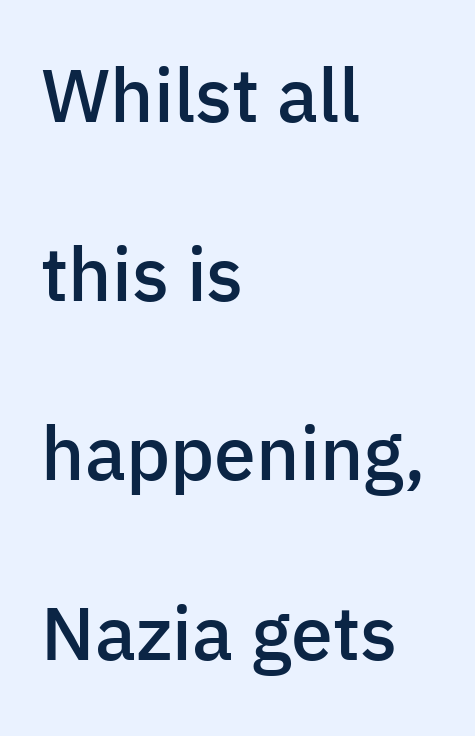
The image shows 75 px semibold sans-serif type, upright; set left-aligned, loose line spacing (2.39x), normal letter spacing, not underlined; low stroke contrast and a medium x-height.
